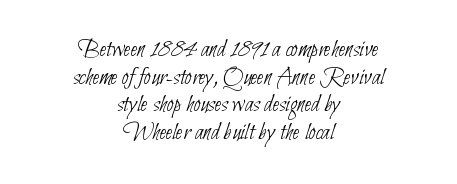
{"bold": "no", "underline": "no", "align": "center", "line_spacing": "tight", "line_spacing_ratio": 1.11, "letter_spacing": "normal", "letter_spacing_em": 0.0, "glyph_px": 25}
